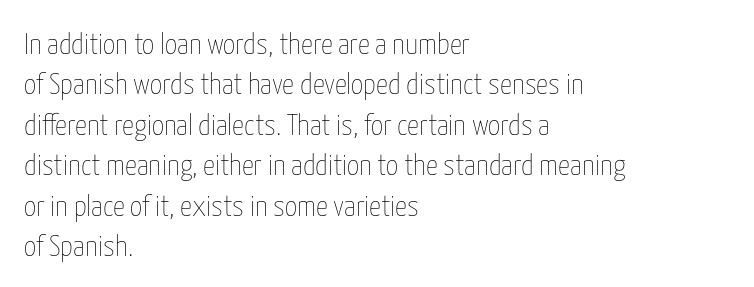
Q: Is the text bold? A: No.
Q: Is the text italic (slanted)? A: No, it is upright.
Q: Is the text underlined? A: No.
Q: How is the paragraph aligned? A: Left-aligned.
Q: Is the spacing between letters normal or unusually wide? A: Normal.
Q: Is the spacing between lines tight, normal or loose? A: Normal.
Q: Width (condensed, normal, or wide)? A: Condensed.
Q: Stroke contrast? A: Low.
Q: x-height? A: Medium.
Q: Monospaced? A: No.
